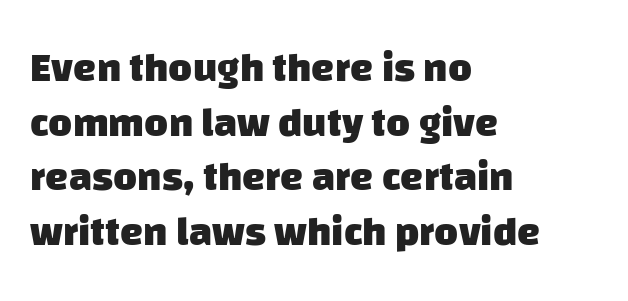
The image shows 41 px heavy sans-serif type; set left-aligned, normal line spacing (1.33x), normal letter spacing, not underlined; low stroke contrast and a large x-height.
